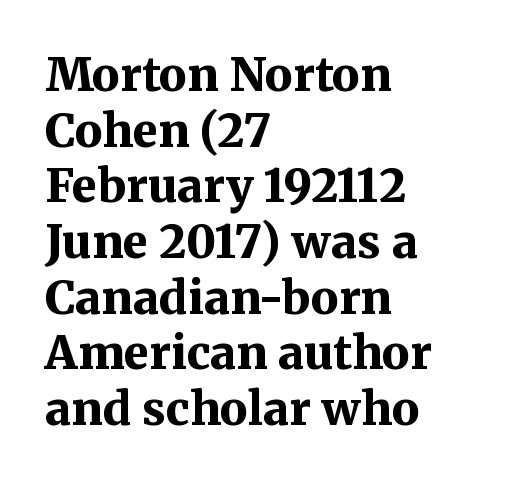
Horizontally, the lines are justified to the leading edge only. Proportional: the letters do not fall into vertical columns. Descenders are the only things crossing below the line. Between one letter and the next there's only the usual sliver of space. Set as a true bold cut, around the 700 mark.
